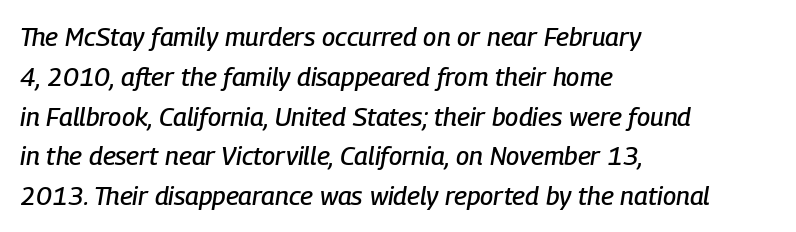
The image shows 26 px text type, italic (leaning right); set left-aligned, normal line spacing (1.53x), normal letter spacing, not underlined.
